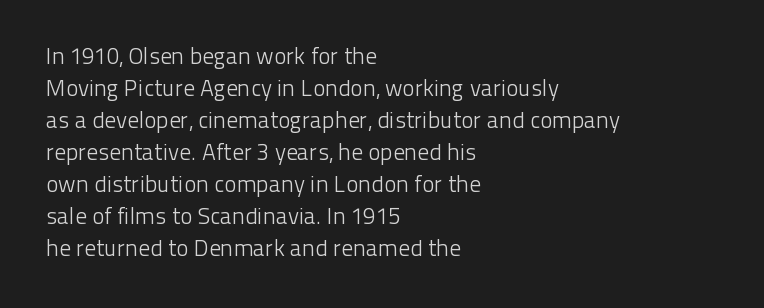
{"italic": "no", "bold": "no", "underline": "no", "align": "left", "line_spacing": "normal", "line_spacing_ratio": 1.39, "letter_spacing": "normal", "letter_spacing_em": 0.0, "glyph_px": 23}
